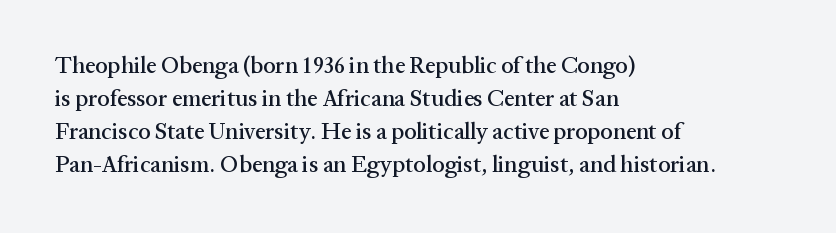
{"italic": "no", "underline": "no", "align": "left", "line_spacing": "normal", "line_spacing_ratio": 1.43, "letter_spacing": "normal", "letter_spacing_em": 0.0, "glyph_px": 23}
